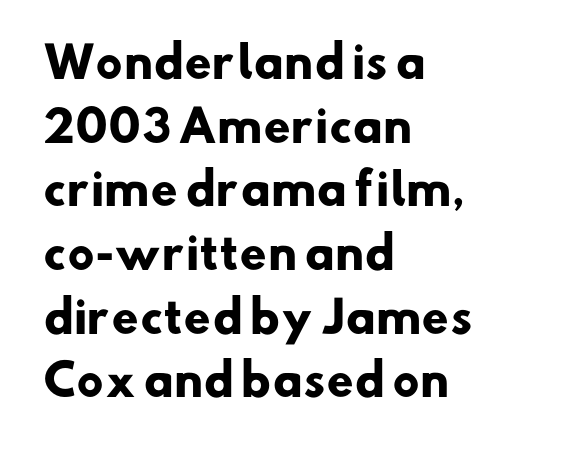
Grotesque or geometric, the face here clearly has no serifs. Evenly set lines give the paragraph a standard silhouette. One-word summary of the alignment: left. Does extra space separate the letters? No, they use regular spacing. Heavy, bold letterforms. Glance below the letters and you will spot only blank space.
